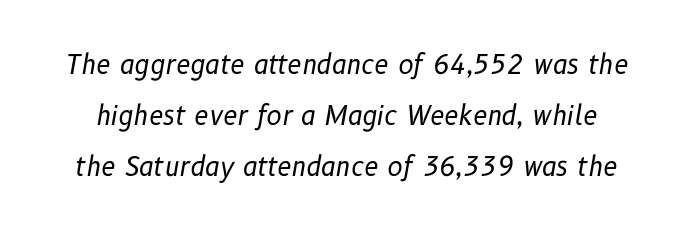
{"italic": "yes", "lean": "right", "slant_degrees": 10, "bold": "no", "underline": "no", "line_spacing": "loose", "line_spacing_ratio": 1.97, "letter_spacing": "normal", "letter_spacing_em": 0.0, "glyph_px": 26}
